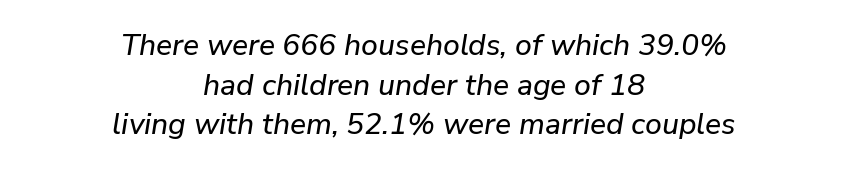
Students, note that the glyphs here touch the page at normal intervals. If you folded the block vertically in half, each line would mirror itself in length. The letters are slanted; this is an italic face. Here the designer chose a conventional face with non-uniform glyph widths.
